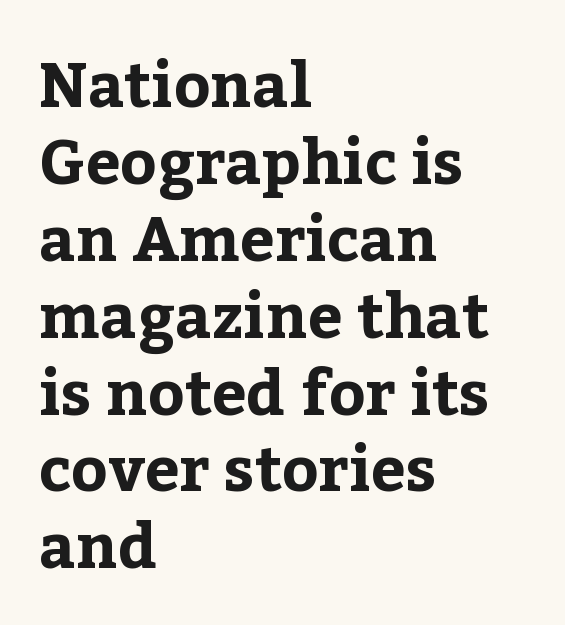
Letterform terminals end in serifs throughout the passage. Leftover space on each line is placed entirely after the last word. Posture: vertical. Stroke thickness is high; the sample reads as a true bold. Standard letterfit; no display-style spreading of the glyphs.
